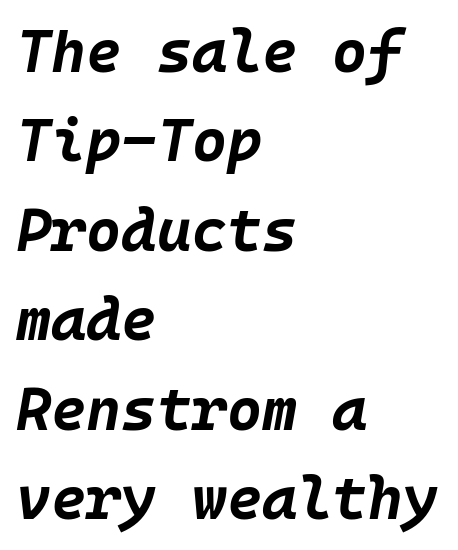
What weight is shown? A full bold with thick strokes. Would a proofreader flag this as italicized? Yes. Has an underline been added? It has not. Here the glyphs are tracked normally, forming tight word shapes. Rows of type keep a routine distance in the vertical direction.
